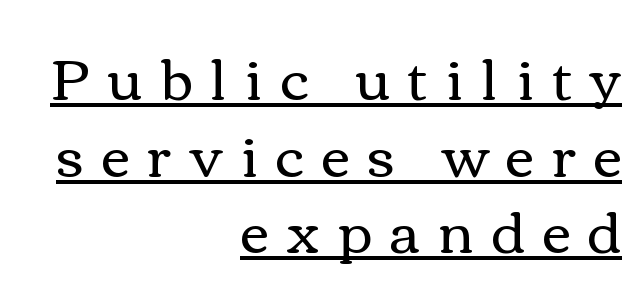
Q: Is the text bold? A: No.
Q: Is the text italic (slanted)? A: No, it is upright.
Q: Is the text underlined? A: Yes.
Q: How is the paragraph aligned? A: Right-aligned.
Q: Is the spacing between letters normal or unusually wide? A: Unusually wide.
Q: Is the spacing between lines tight, normal or loose? A: Normal.
Q: Width (condensed, normal, or wide)? A: Wide.
Q: x-height? A: Medium.
Q: Monospaced? A: No.
